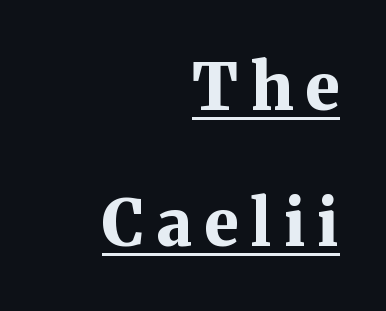
Regarding serifs, this sample has them. A baseline rule has been typeset under these characters. Bold? Absolutely — the strokes are thick and heavy. Every row of glyphs terminates at an identical x-position on the right. Students, observe: this is what heavily led, spacious text looks like.
